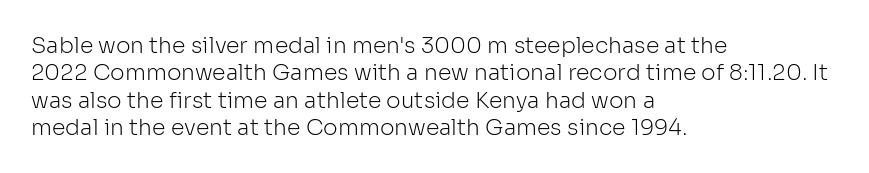
Q: Is the text bold? A: No.
Q: Is the text italic (slanted)? A: No, it is upright.
Q: Is the text underlined? A: No.
Q: How is the paragraph aligned? A: Left-aligned.
Q: Is the spacing between letters normal or unusually wide? A: Normal.
